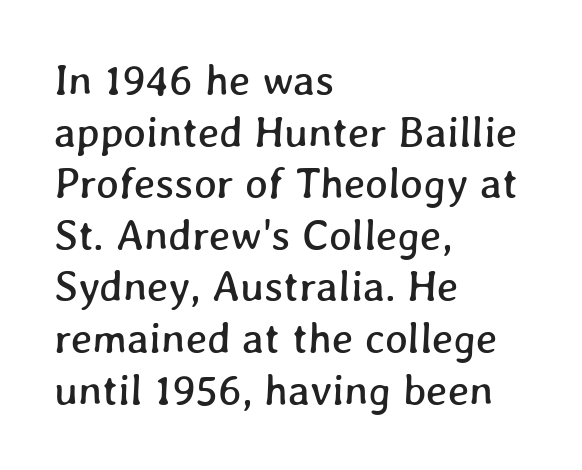
Words float on clear page, feet unadorned. This sample has the flowing, uneven cadence of proportional lettering. Inter-character spacing is left at the font's built-in metrics. Casual observation: everything's shoved over to the left.
